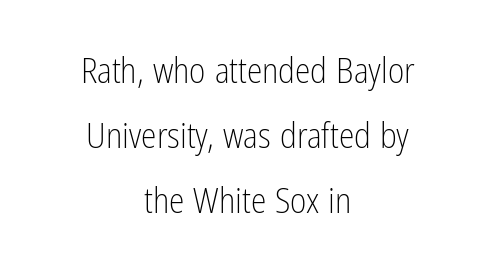
Q: Is the text bold? A: No.
Q: Is the text italic (slanted)? A: No, it is upright.
Q: Is the typeface a serif or a sans-serif typeface? A: Sans-serif.
Q: Is the text underlined? A: No.
Q: How is the paragraph aligned? A: Centered.
Q: Is the spacing between letters normal or unusually wide? A: Normal.
Q: Width (condensed, normal, or wide)? A: Condensed.
Q: Stroke contrast? A: Low.
Q: x-height? A: Medium.
Q: Monospaced? A: No.
